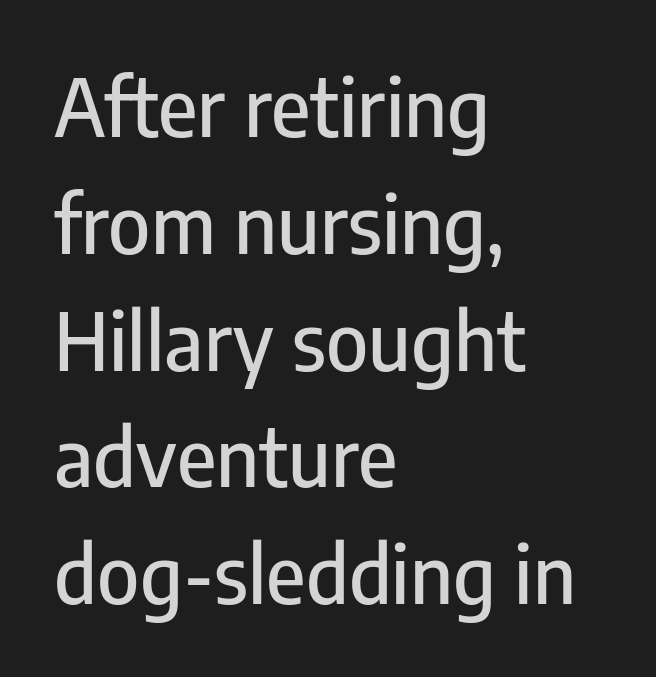
{"serif": "no", "italic": "no", "width": "condensed", "stroke_contrast": "low", "x_height": "medium", "monospaced": "no", "underline": "no", "align": "left", "line_spacing": "normal", "line_spacing_ratio": 1.46, "letter_spacing": "normal", "letter_spacing_em": 0.0, "glyph_px": 80}
